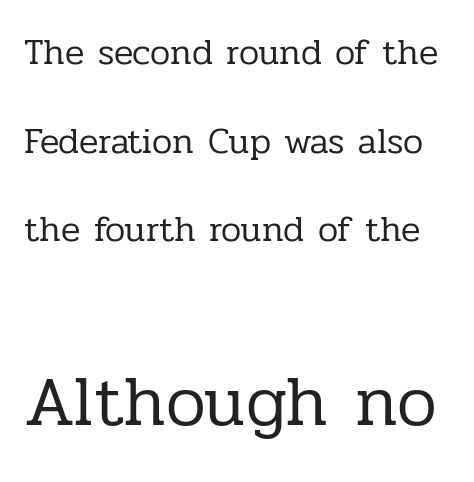
The passage shown is not underscored anywhere. Airy leading. Each letter keeps its own natural width here, so spacing adapts to shape. You can tell from the footed stems that serif type was used. The font is comparable to plain body text, perhaps lighter. Here the second block reads like a headline and the first like body copy.
